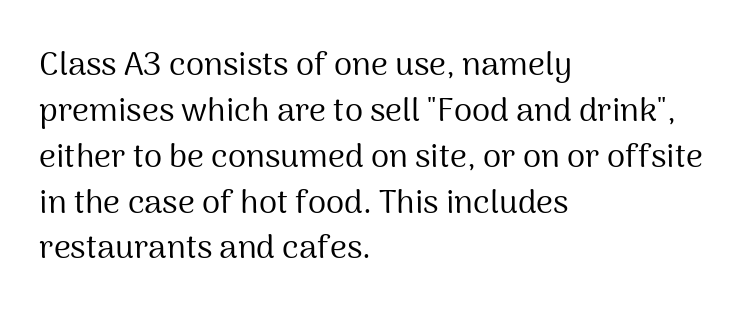
Q: Is the text bold? A: No.
Q: Is the text italic (slanted)? A: No, it is upright.
Q: Is the typeface a serif or a sans-serif typeface? A: Sans-serif.
Q: Is the text underlined? A: No.
Q: How is the paragraph aligned? A: Left-aligned.
Q: Is the spacing between letters normal or unusually wide? A: Normal.
Q: Is the spacing between lines tight, normal or loose? A: Normal.
Q: Width (condensed, normal, or wide)? A: Normal.
Q: Stroke contrast? A: Medium.
Q: x-height? A: Medium.
Q: Monospaced? A: No.
